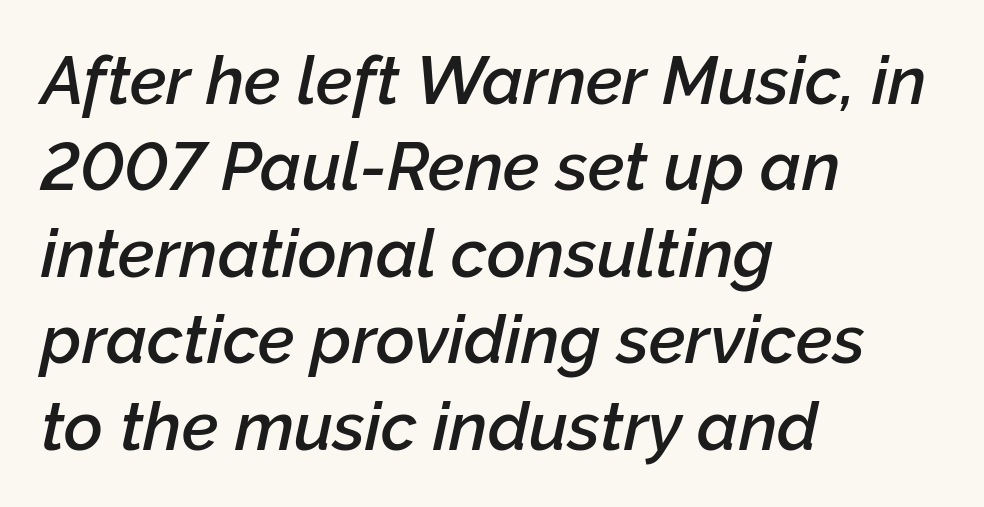
{"italic": "yes", "lean": "right", "slant_degrees": 12, "bold": "semi", "weight": "semibold", "width": "normal", "stroke_contrast": "low", "x_height": "medium", "monospaced": "no", "underline": "no", "align": "left", "line_spacing": "normal", "line_spacing_ratio": 1.29, "letter_spacing": "normal", "letter_spacing_em": 0.0, "glyph_px": 67}
